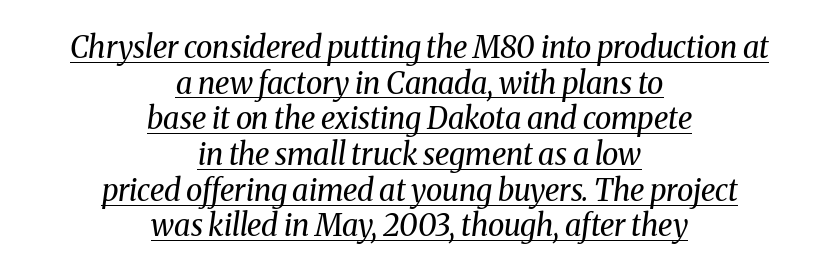
{"serif": "yes", "italic": "yes", "lean": "right", "slant_degrees": 8, "bold": "no", "weight": "regular", "width": "normal", "stroke_contrast": "medium", "x_height": "medium", "monospaced": "no", "underline": "yes", "align": "center", "line_spacing_ratio": 1.19, "letter_spacing": "normal", "letter_spacing_em": 0.0, "glyph_px": 30}
